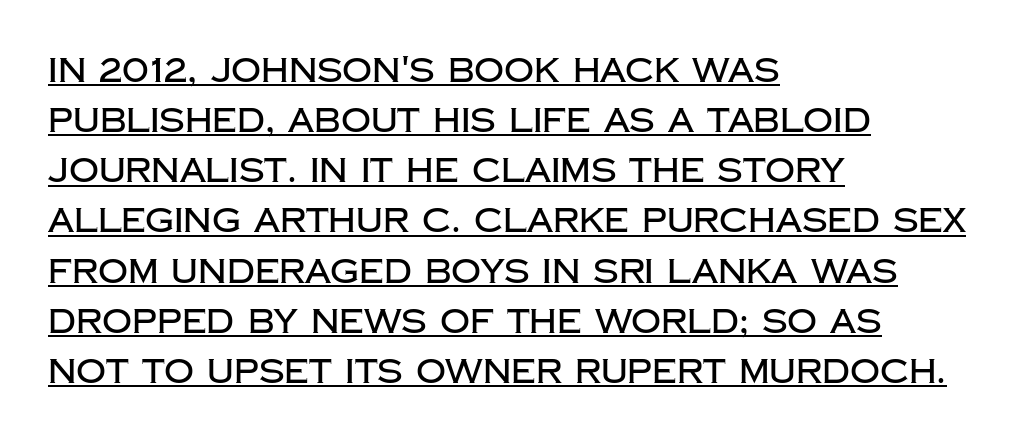
The lettering holds an erect, upright posture throughout. The gaps between neighbouring characters are ordinary and unremarkable. The text block is weighted toward the left margin, trailing off unevenly rightward. Looks like someone drew a line under every word here. Line spacing here is normal. Is this a fixed-width face? No — the glyphs have proportional, varying widths.
